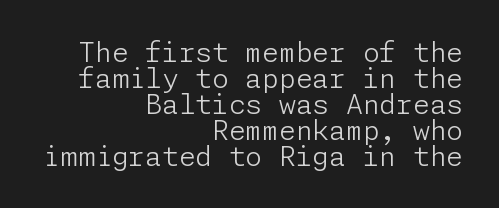
The image shows 27 px text type, upright; set right-aligned, tight line spacing (0.96x), normal letter spacing, not underlined.
